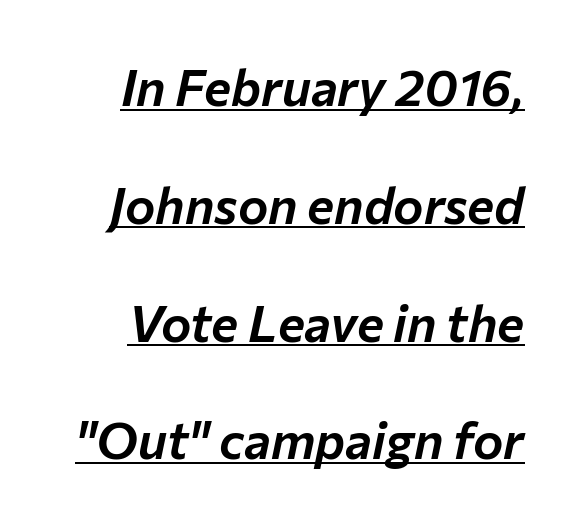
Inter-character spacing is left at the font's built-in metrics. Vertical spacing — loose. Looks like someone drew a line under every word here. Here the designer chose a conventional face with non-uniform glyph widths.
